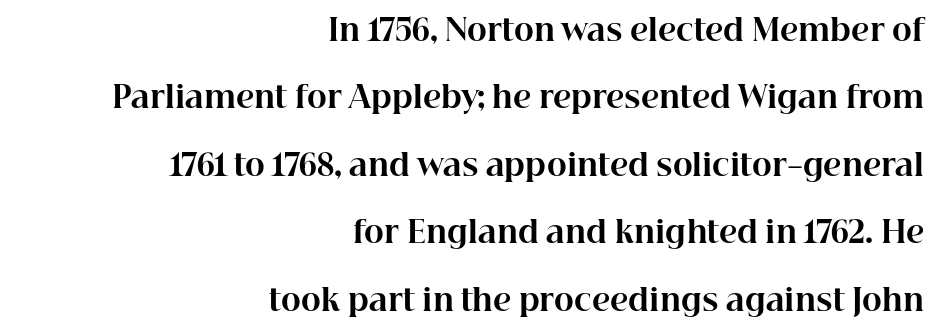
Q: Is the text bold? A: Yes.
Q: Is the text italic (slanted)? A: No, it is upright.
Q: Is the typeface a serif or a sans-serif typeface? A: Serif.
Q: Is the text underlined? A: No.
Q: How is the paragraph aligned? A: Right-aligned.
Q: Is the spacing between letters normal or unusually wide? A: Normal.
Q: Is the spacing between lines tight, normal or loose? A: Loose.
Q: Width (condensed, normal, or wide)? A: Normal.
Q: Stroke contrast? A: High.
Q: x-height? A: Medium.
Q: Monospaced? A: No.
